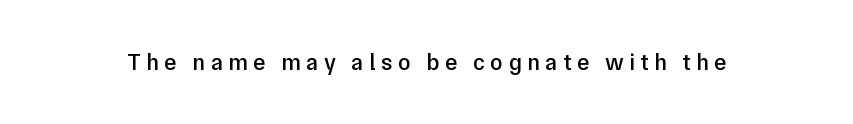
{"italic": "no", "bold": "semi", "underline": "no", "letter_spacing": "wide", "letter_spacing_em": 0.24, "glyph_px": 23}
